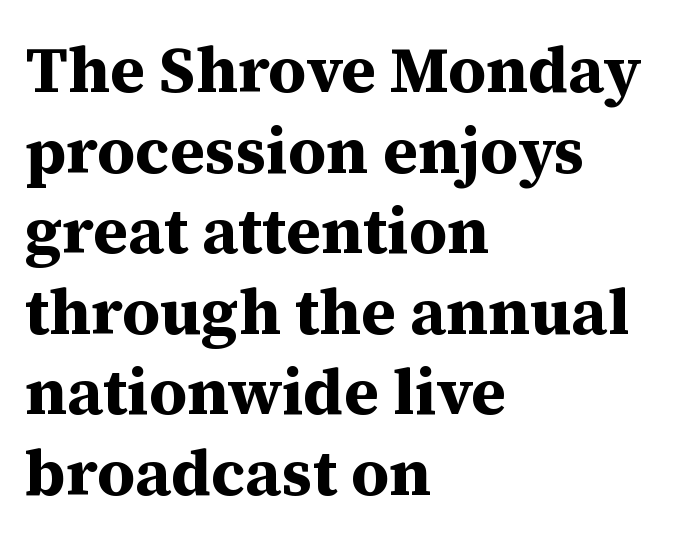
{"serif": "yes", "italic": "no", "bold": "yes", "weight": "bold", "width": "normal", "stroke_contrast": "medium", "x_height": "medium", "monospaced": "no", "underline": "no", "align": "left", "line_spacing_ratio": 1.24, "letter_spacing": "normal", "letter_spacing_em": 0.0, "glyph_px": 65}
